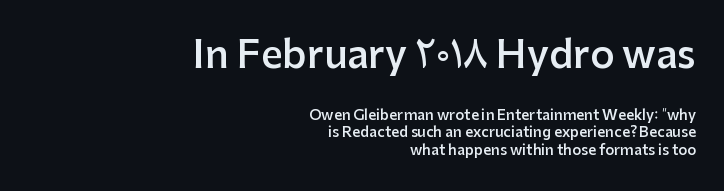
Q: Is the text bold? A: Semi-bold.
Q: Is the text italic (slanted)? A: No, it is upright.
Q: Is the typeface a serif or a sans-serif typeface? A: Sans-serif.
Q: Is the text underlined? A: No.
Q: How is the paragraph aligned? A: Right-aligned.
Q: Is the spacing between letters normal or unusually wide? A: Normal.
Q: Which block of text is set in a larger size, the first (top) or the second (bottom)? A: The first (top) one.
Q: Width (condensed, normal, or wide)? A: Normal.
Q: Stroke contrast? A: Low.
Q: x-height? A: Medium.
Q: Monospaced? A: No.
